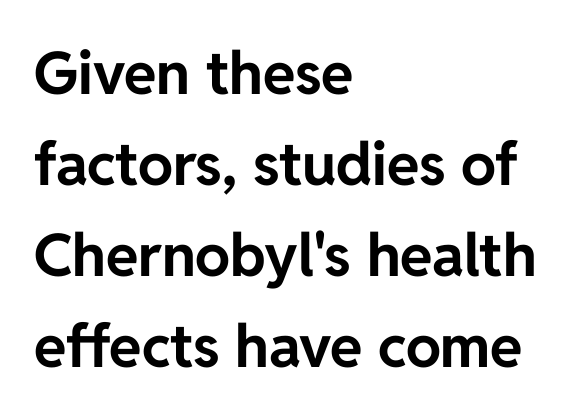
{"serif": "no", "italic": "no", "bold": "yes", "weight": "bold", "width": "normal", "stroke_contrast": "low", "x_height": "medium", "monospaced": "no", "underline": "no", "align": "left", "line_spacing": "normal", "line_spacing_ratio": 1.54, "letter_spacing": "normal", "letter_spacing_em": 0.0, "glyph_px": 59}
